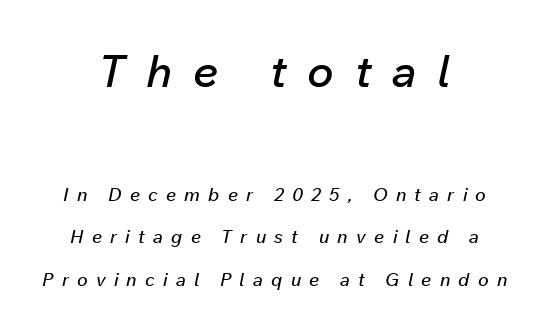
{"italic": "yes", "lean": "right", "slant_degrees": 12, "width": "normal", "stroke_contrast": "low", "x_height": "medium", "monospaced": "no", "underline": "no", "align": "center", "line_spacing": "loose", "line_spacing_ratio": 2.34, "letter_spacing": "wide", "letter_spacing_em": 0.46, "larger_block": "first", "size_ratio": 2.5, "glyph_px": 45}
